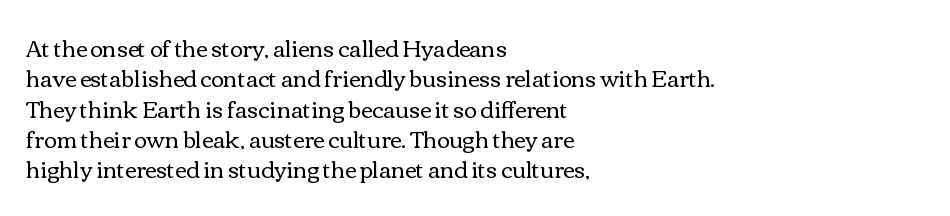
A quiet, ordinary-to-light weight characterises the typeface. The text block is weighted toward the left margin, trailing off unevenly rightward. This rendering leaves character spacing at its baseline value. Characters remain perfectly vertical along every line. The strip under each line holds only bare page.
